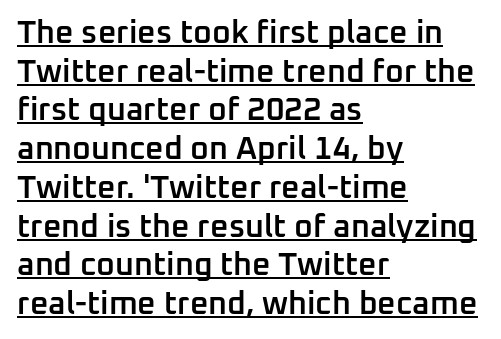
The image shows 32 px semibold sans-serif type, upright; set left-aligned, line spacing 1.21x, normal letter spacing, underlined; low stroke contrast and a medium x-height.
